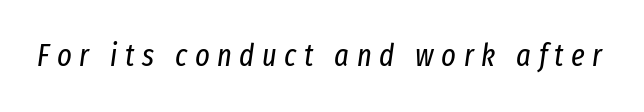
The image shows 31 px regular-weight, condensed type, italic (leaning right); set unusually wide letter spacing (+0.24 em), not underlined; low stroke contrast and a medium x-height.
